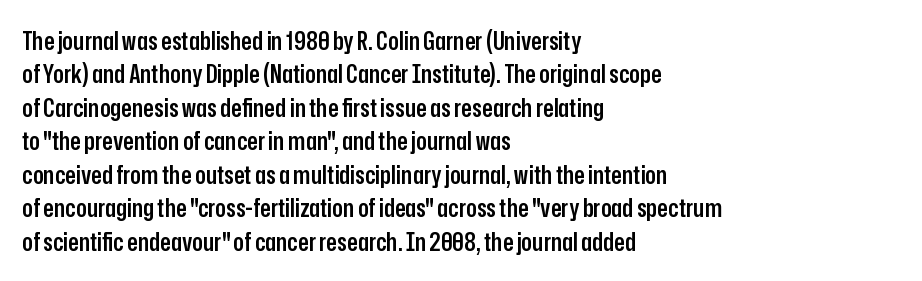
The image shows 25 px text type, upright; set left-aligned, normal line spacing (1.34x), normal letter spacing, not underlined.
